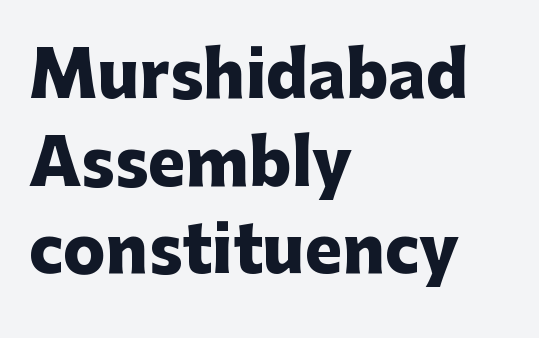
Q: Is the text bold? A: Yes.
Q: Is the text italic (slanted)? A: No, it is upright.
Q: Is the typeface a serif or a sans-serif typeface? A: Sans-serif.
Q: Is the text underlined? A: No.
Q: How is the paragraph aligned? A: Left-aligned.
Q: Is the spacing between letters normal or unusually wide? A: Normal.
Q: Is the spacing between lines tight, normal or loose? A: Normal.
Q: Width (condensed, normal, or wide)? A: Normal.
Q: Stroke contrast? A: Low.
Q: x-height? A: Medium.
Q: Monospaced? A: No.
